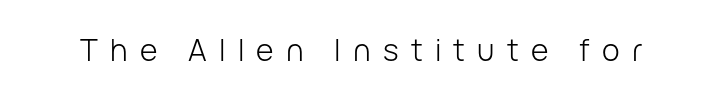
The image shows 30 px light sans-serif type, upright; set unusually wide letter spacing (+0.41 em), not underlined; low stroke contrast and a medium x-height.
